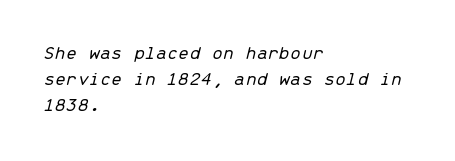
Q: Is the text bold? A: No.
Q: Is the text italic (slanted)? A: Yes, it leans right by about 13 degrees.
Q: Is the text underlined? A: No.
Q: How is the paragraph aligned? A: Left-aligned.
Q: Is the spacing between letters normal or unusually wide? A: Normal.
Q: Is the spacing between lines tight, normal or loose? A: Normal.
